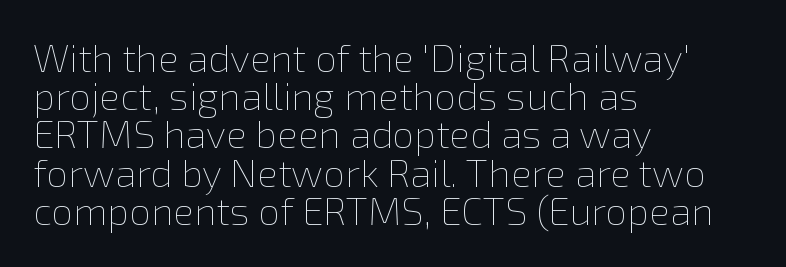
Compared with a centered layout, this one pins lines to the left instead. Think of a printed novel: that variable character pitch is what you see here. Successive baselines arrive quickly, one right under another. Tracking here is standard; glyphs follow each other at the usual distance. Stems here are at most as thick as an everyday book face. Quick note: underline off.
